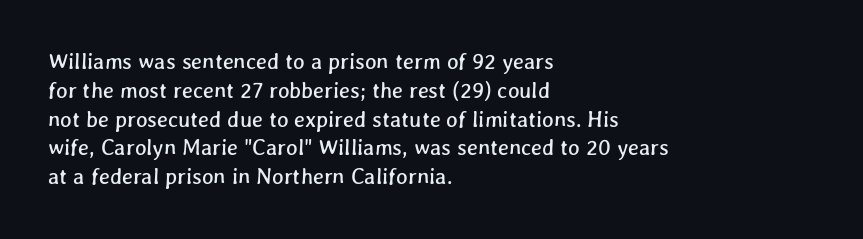
Q: Is the text underlined? A: No.
Q: How is the paragraph aligned? A: Left-aligned.
Q: Is the spacing between letters normal or unusually wide? A: Normal.
Q: Is the spacing between lines tight, normal or loose? A: Normal.
